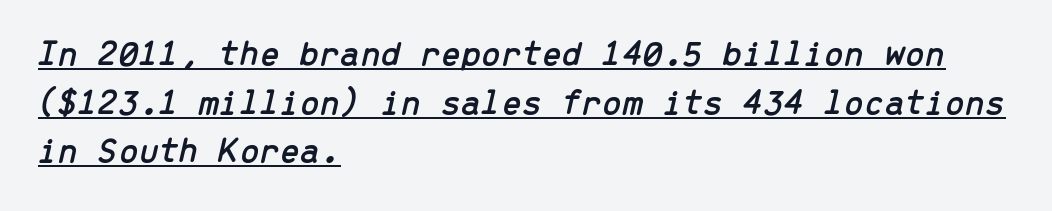
{"italic": "yes", "lean": "right", "slant_degrees": 13, "width": "normal", "stroke_contrast": "low", "x_height": "medium", "monospaced": "yes", "underline": "yes", "align": "left", "line_spacing": "normal", "line_spacing_ratio": 1.35, "letter_spacing": "normal", "letter_spacing_em": 0.0, "glyph_px": 36}
